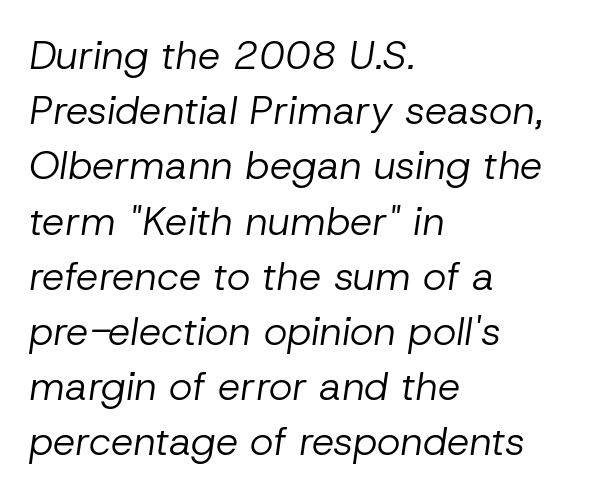
Tracking here is standard; glyphs follow each other at the usual distance. Do the characters align in a grid? No, the font is proportional. In CSS terms this would be text-align: left. Heaviness? Minimal to ordinary, like unemphasized prose. Leading matches the norm, producing a regular column.
